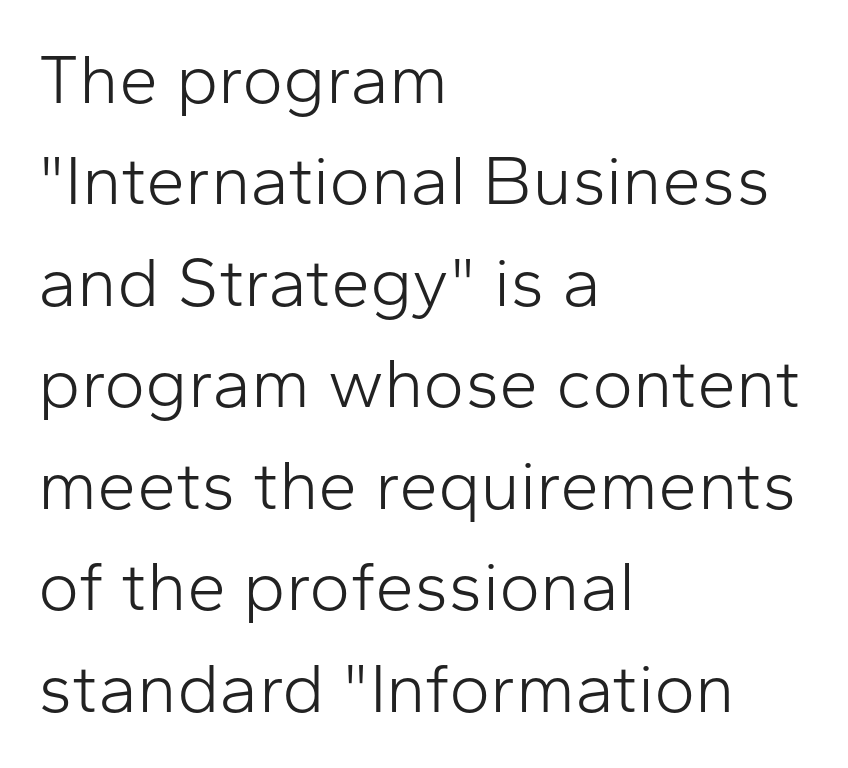
Q: Is the text bold? A: No.
Q: Is the text italic (slanted)? A: No, it is upright.
Q: Is the typeface a serif or a sans-serif typeface? A: Sans-serif.
Q: Is the text underlined? A: No.
Q: How is the paragraph aligned? A: Left-aligned.
Q: Is the spacing between letters normal or unusually wide? A: Normal.
Q: Is the spacing between lines tight, normal or loose? A: Normal.
Q: Width (condensed, normal, or wide)? A: Normal.
Q: Stroke contrast? A: Low.
Q: x-height? A: Medium.
Q: Monospaced? A: No.
